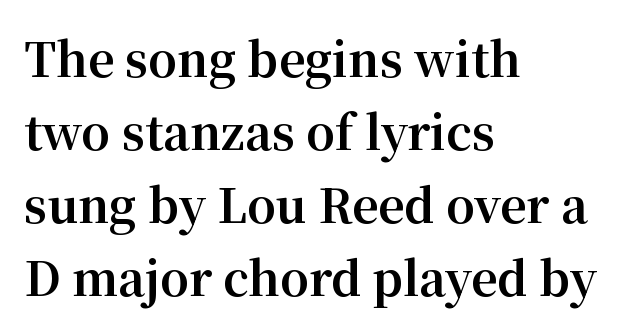
The image shows 46 px bold serif type, upright; set left-aligned, normal line spacing (1.59x), normal letter spacing, not underlined; medium stroke contrast and a medium x-height.
